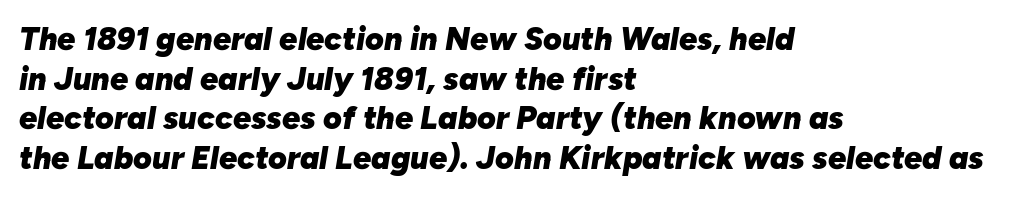
Q: Is the text bold? A: Yes.
Q: Is the text italic (slanted)? A: Yes, it leans right by about 10 degrees.
Q: Is the text underlined? A: No.
Q: How is the paragraph aligned? A: Left-aligned.
Q: Is the spacing between letters normal or unusually wide? A: Normal.
Q: Width (condensed, normal, or wide)? A: Normal.
Q: Stroke contrast? A: Low.
Q: x-height? A: Medium.
Q: Monospaced? A: No.
